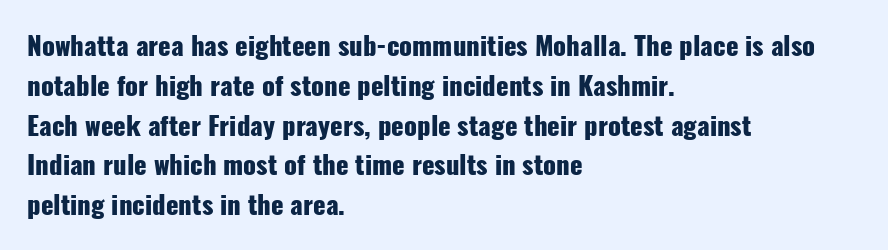
The image shows 26 px bold type, upright; set left-aligned, normal line spacing (1.53x), normal letter spacing, not underlined.
